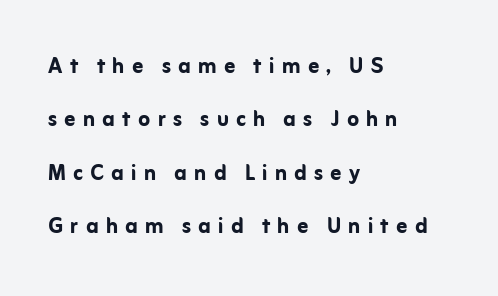
{"italic": "no", "bold": "yes", "underline": "no", "align": "left", "line_spacing": "loose", "line_spacing_ratio": 1.98, "letter_spacing": "wide", "letter_spacing_em": 0.27, "glyph_px": 27}
